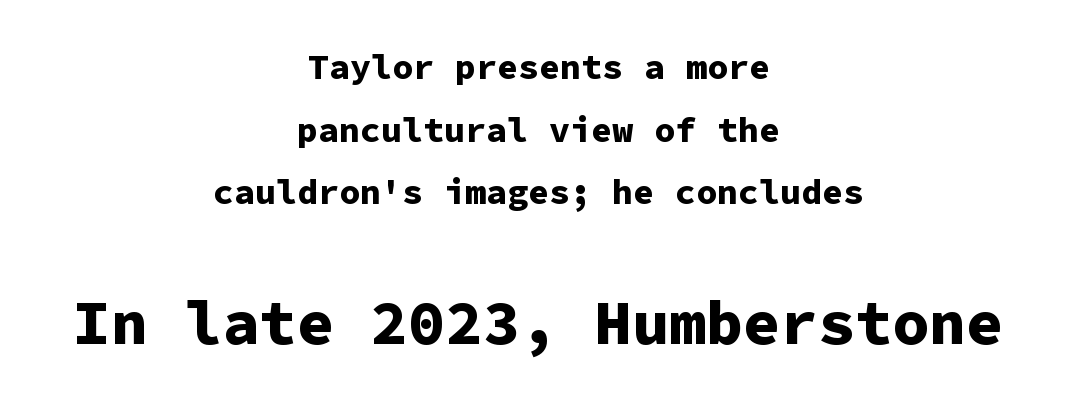
Q: Is the text bold? A: Yes.
Q: Is the text italic (slanted)? A: No, it is upright.
Q: Is the typeface a serif or a sans-serif typeface? A: Sans-serif.
Q: Is the text underlined? A: No.
Q: How is the paragraph aligned? A: Centered.
Q: Is the spacing between letters normal or unusually wide? A: Normal.
Q: Which block of text is set in a larger size, the first (top) or the second (bottom)? A: The second (bottom) one.
Q: Width (condensed, normal, or wide)? A: Normal.
Q: Stroke contrast? A: Low.
Q: x-height? A: Medium.
Q: Monospaced? A: Yes.
